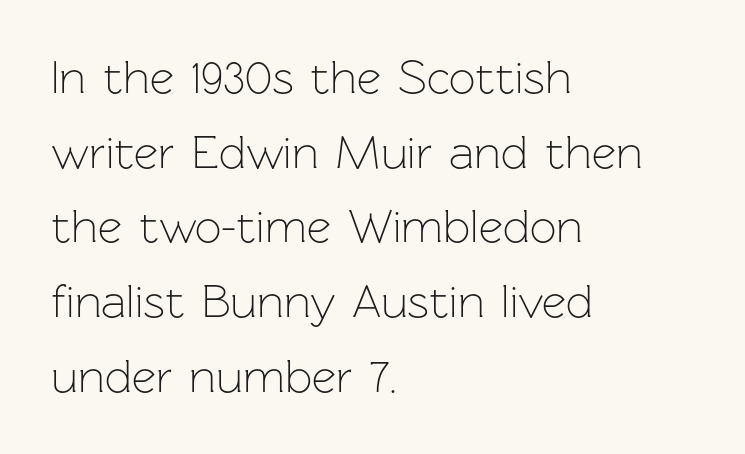
Q: Is the text bold? A: No.
Q: Is the text italic (slanted)? A: No, it is upright.
Q: Is the typeface a serif or a sans-serif typeface? A: Sans-serif.
Q: Is the text underlined? A: No.
Q: How is the paragraph aligned? A: Left-aligned.
Q: Is the spacing between letters normal or unusually wide? A: Normal.
Q: Is the spacing between lines tight, normal or loose? A: Normal.
Q: Width (condensed, normal, or wide)? A: Normal.
Q: Stroke contrast? A: Low.
Q: x-height? A: Medium.
Q: Monospaced? A: No.
